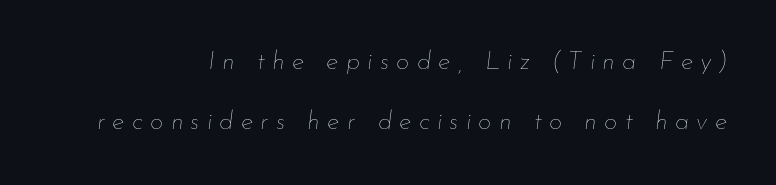
Q: Is the text bold? A: No.
Q: Is the text italic (slanted)? A: Yes, it leans right by about 7 degrees.
Q: Is the text underlined? A: No.
Q: How is the paragraph aligned? A: Right-aligned.
Q: Is the spacing between letters normal or unusually wide? A: Unusually wide.
Q: Is the spacing between lines tight, normal or loose? A: Loose.
